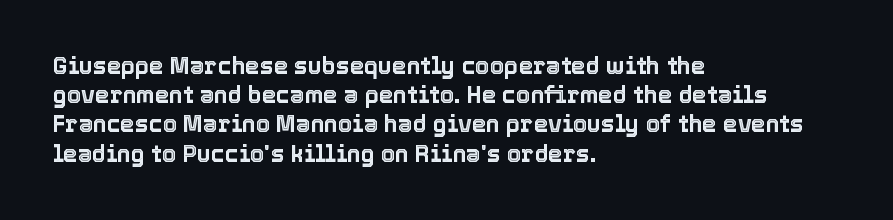
{"italic": "no", "underline": "no", "align": "left", "line_spacing": "normal", "line_spacing_ratio": 1.27, "letter_spacing": "normal", "letter_spacing_em": 0.0, "glyph_px": 23}
